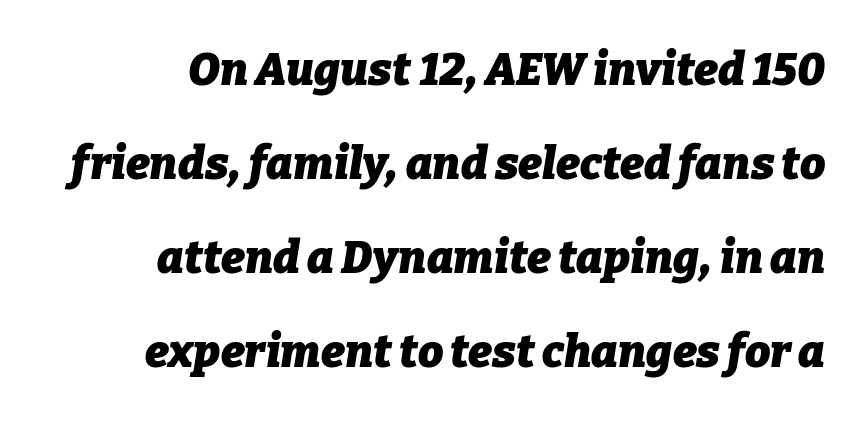
A typesetter would call this proportional, since set widths differ per character. Reading down the column, the eye jumps a long way to each next line. Between one letter and the next there's only the usual sliver of space. Summary of weight: heavy, a full bold. Quick note: italic.
